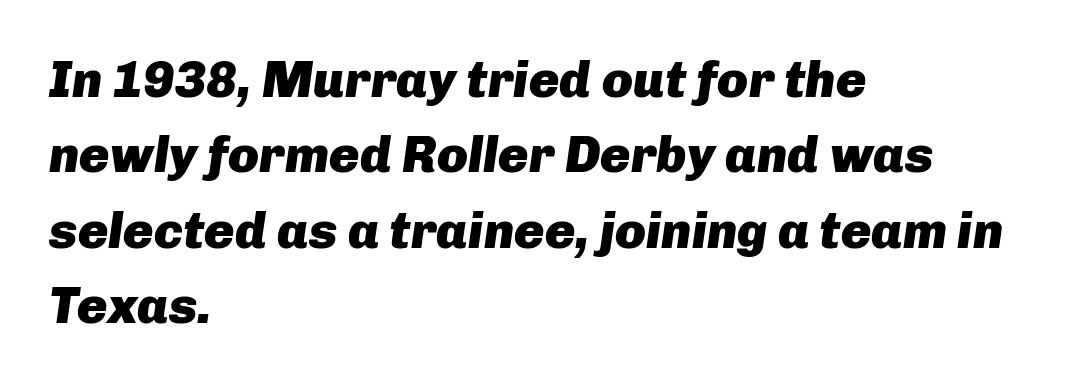
The image shows 51 px heavy type, italic (leaning right); set left-aligned, normal line spacing (1.48x), normal letter spacing, not underlined; low stroke contrast and a medium x-height.
